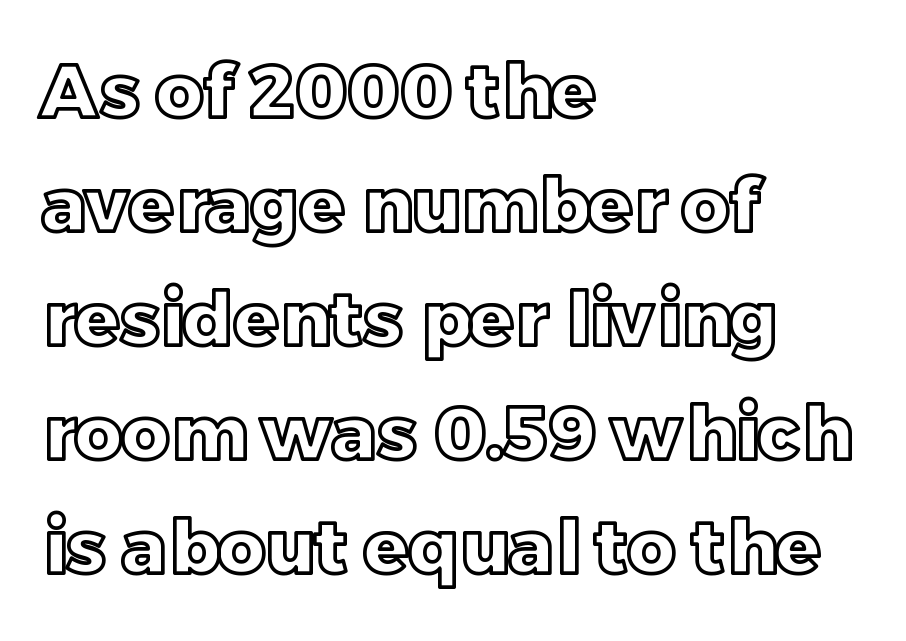
Tracking here is standard; glyphs follow each other at the usual distance. Do the characters align in a grid? No, the font is proportional. Descenders are the only things crossing below the line. These lines were composed using upright roman letters. Notice how descenders clear the ascenders below comfortably — that's standard leading. A student would call this left alignment; a typographer would say flush left, rag right.
